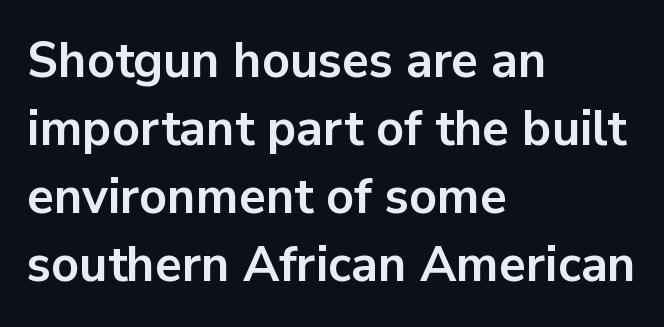
Letters rest on an invisible, unmarked baseline. No italicization has been applied; the sample stays upright. Honestly, the row spacing looks completely unremarkable. The rendering uses natural spacing where letterforms have individual widths. The lines are quadded left.
